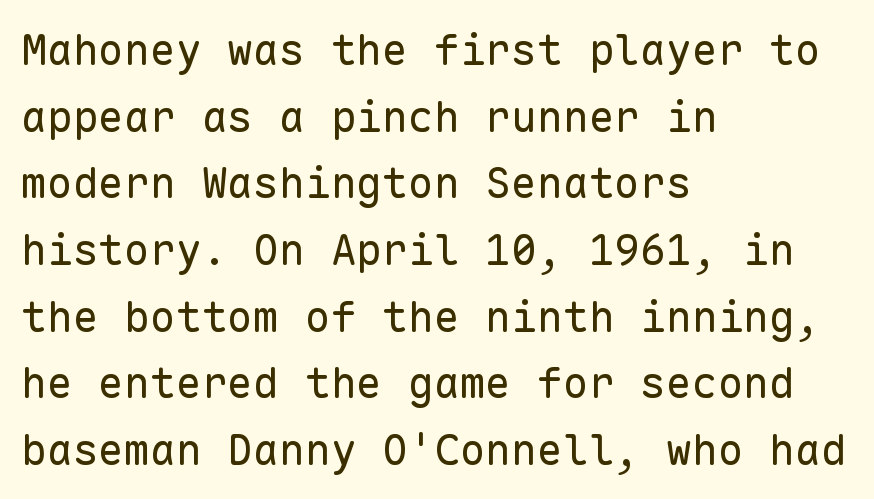
The line texture is even and compact thanks to regular tracking. Each new line begins a customary step beneath the previous one. Is this a sans? Yes — the strokes have no serifs. It's the straight-up-and-down kind of type.
